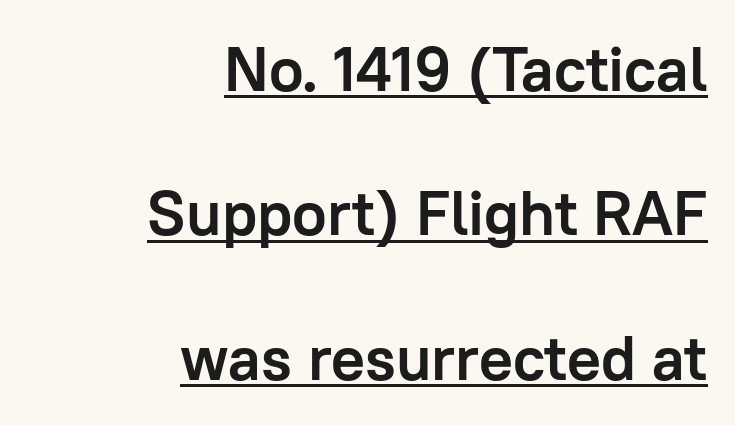
The image shows 63 px semibold sans-serif type, upright; set right-aligned, loose line spacing (2.29x), normal letter spacing, underlined; low stroke contrast and a medium x-height.
